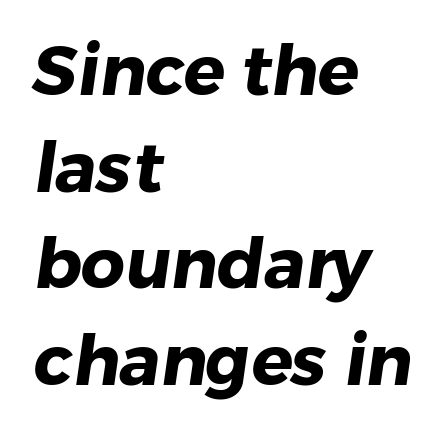
The image shows 69 px heavy sans-serif type; set left-aligned, normal line spacing (1.4x), normal letter spacing, not underlined; low stroke contrast and a medium x-height.
